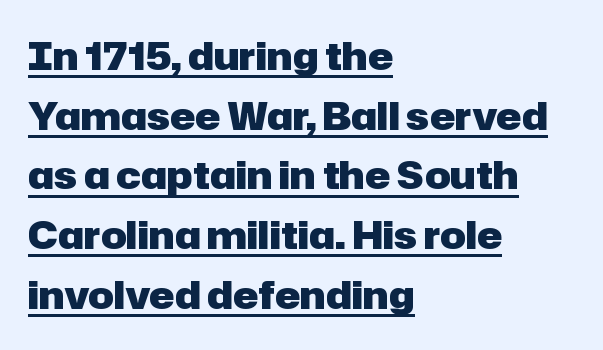
Q: Is the text bold? A: Yes.
Q: Is the text italic (slanted)? A: No, it is upright.
Q: Is the typeface a serif or a sans-serif typeface? A: Sans-serif.
Q: Is the text underlined? A: Yes.
Q: How is the paragraph aligned? A: Left-aligned.
Q: Is the spacing between letters normal or unusually wide? A: Normal.
Q: Is the spacing between lines tight, normal or loose? A: Normal.
Q: Width (condensed, normal, or wide)? A: Normal.
Q: Stroke contrast? A: Low.
Q: x-height? A: Medium.
Q: Monospaced? A: No.
